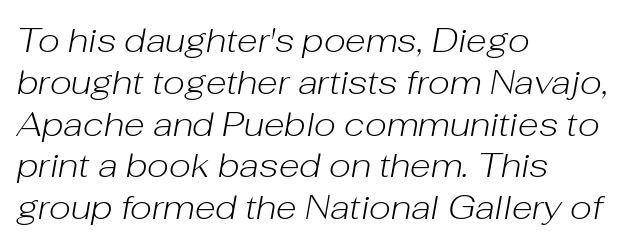
The image shows 34 px light type, italic (leaning right); set left-aligned, line spacing 1.23x, normal letter spacing, not underlined; low stroke contrast and a medium x-height.
